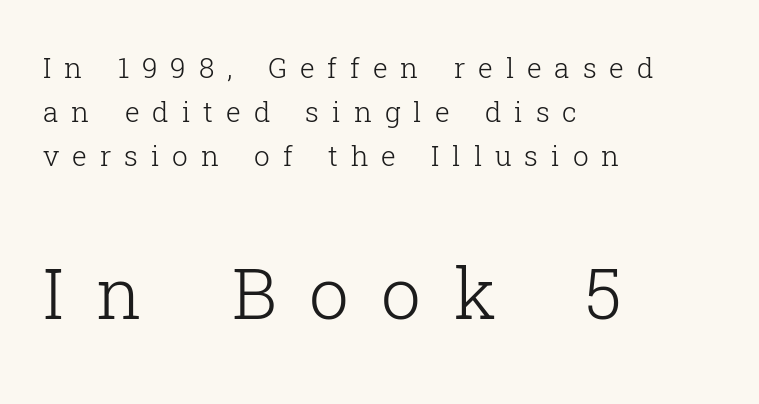
Heft: none added — not bold. What kind of face is this? One with serifs. The line-height multiplier appears to be the usual default. The face used here appears at its bigger size in the lower chunk. Spacing verdict: proportional, widths tailored to each character. The rendering anchors every line to the left-hand side.
